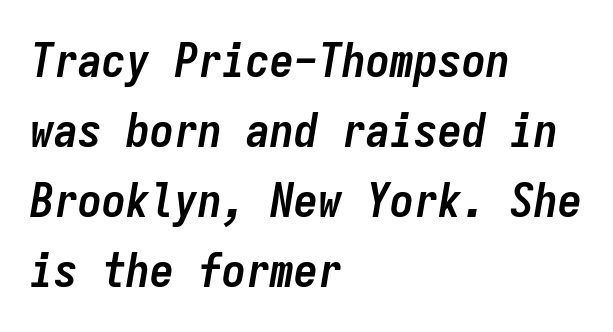
{"italic": "yes", "lean": "right", "slant_degrees": 9, "bold": "yes", "weight": "semibold", "width": "condensed", "stroke_contrast": "low", "x_height": "medium", "monospaced": "yes", "underline": "no", "align": "left", "line_spacing": "normal", "line_spacing_ratio": 1.46, "letter_spacing": "normal", "letter_spacing_em": 0.0, "glyph_px": 48}
